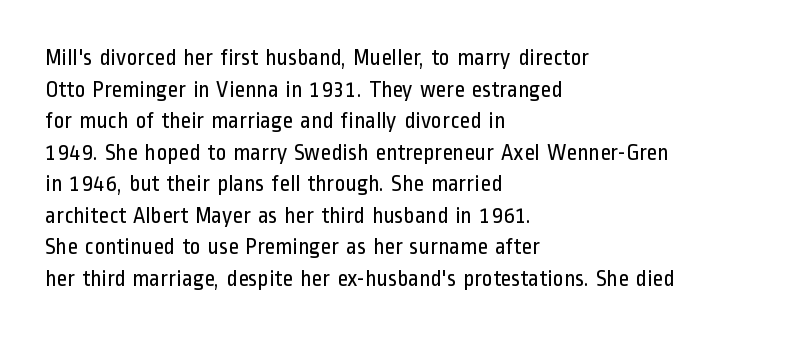
The image shows 23 px text type, upright; set left-aligned, normal line spacing (1.37x), normal letter spacing, not underlined.
